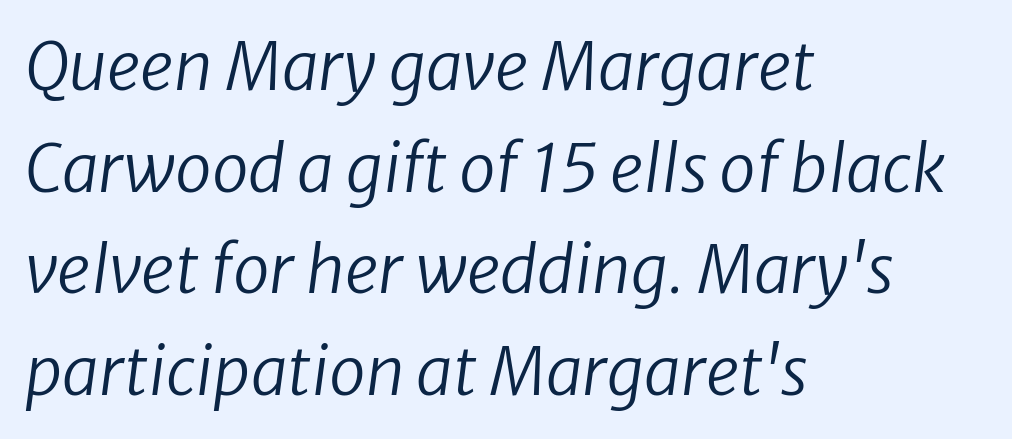
{"serif": "no", "bold": "no", "weight": "regular", "width": "normal", "stroke_contrast": "low", "x_height": "medium", "monospaced": "no", "underline": "no", "align": "left", "line_spacing": "normal", "line_spacing_ratio": 1.54, "letter_spacing": "normal", "letter_spacing_em": 0.0, "glyph_px": 66}
